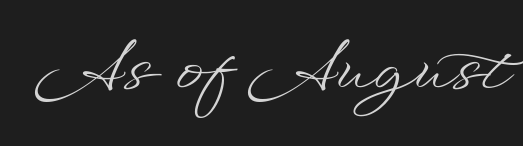
{"bold": "no", "weight": "light", "width": "wide", "stroke_contrast": "low", "x_height": "small", "monospaced": "no", "underline": "no", "letter_spacing": "normal", "letter_spacing_em": 0.0, "glyph_px": 69}
